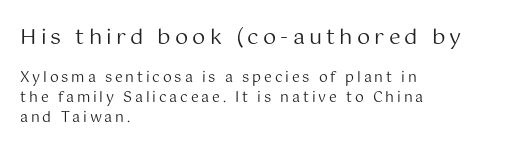
Stems and bowls with no extra thickness — not bold. Look at the glyph heights: the upper group is clearly the bigger setting. The gap between lines stays unmarked. The type sits square on the baseline with zero lean. The ragged edge is on the right, which tells us the setting is flush left. The space between consecutive lines is moderate.
